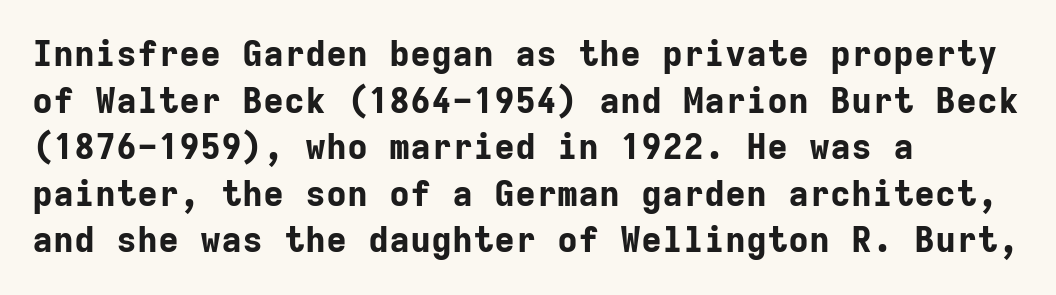
Monospaced: the letters line up in strict vertical columns. Look at the bottom of the vertical strokes: they stop flat, with no serifs. The passage shown is not underscored anywhere. Baseline-to-baseline distance is the conventional proportion of letter height. Each line starts at the same left margin while the right side varies.
